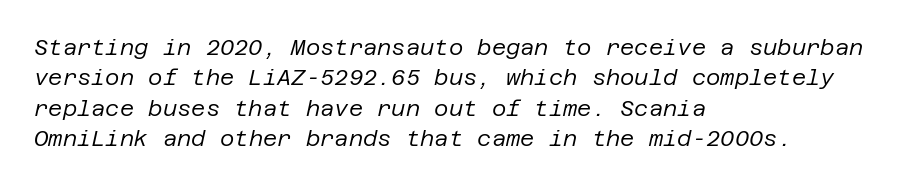
{"italic": "yes", "lean": "right", "slant_degrees": 12, "bold": "no", "underline": "no", "align": "left", "line_spacing": "normal", "line_spacing_ratio": 1.38, "letter_spacing": "normal", "letter_spacing_em": 0.0, "glyph_px": 22}
